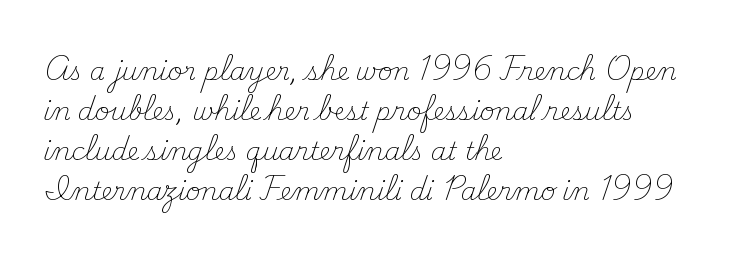
{"bold": "no", "underline": "no", "align": "left", "line_spacing": "normal", "line_spacing_ratio": 1.6, "letter_spacing": "normal", "letter_spacing_em": 0.0, "glyph_px": 25}
